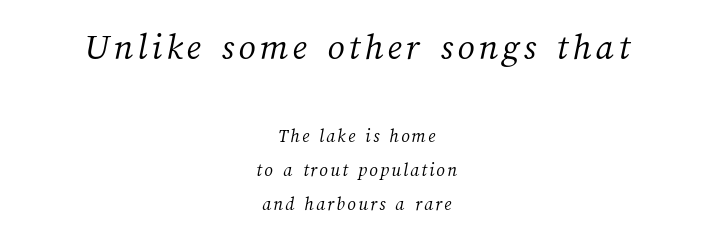
{"bold": "no", "weight": "light", "width": "normal", "stroke_contrast": "medium", "x_height": "medium", "monospaced": "no", "underline": "no", "align": "center", "line_spacing_ratio": 1.79, "larger_block": "first", "size_ratio": 2.0, "glyph_px": 38}
